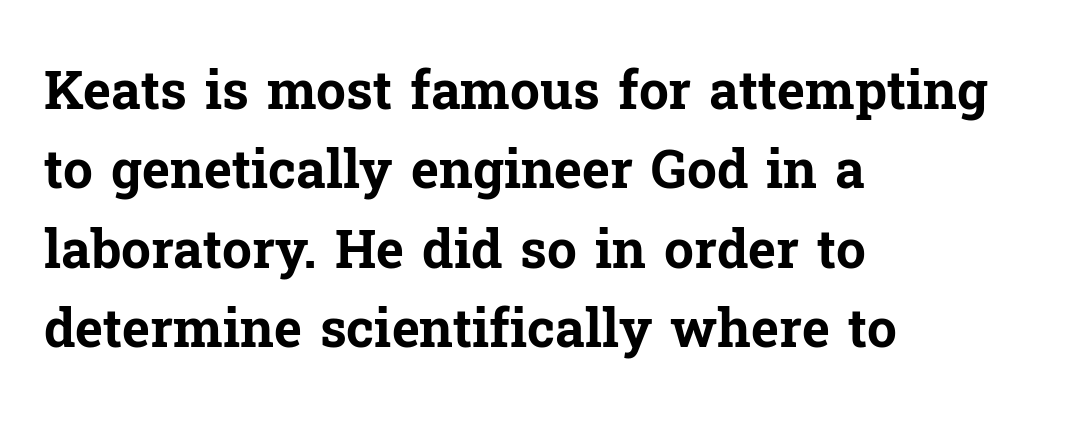
{"serif": "yes", "italic": "no", "bold": "yes", "weight": "bold", "width": "normal", "stroke_contrast": "low", "x_height": "medium", "monospaced": "no", "underline": "no", "align": "left", "line_spacing": "normal", "line_spacing_ratio": 1.5, "letter_spacing": "normal", "letter_spacing_em": 0.0, "glyph_px": 53}
